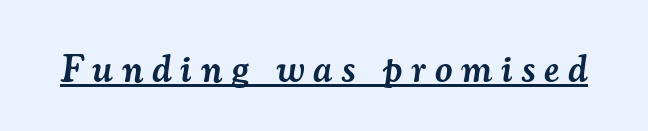
Someone cranked the tracking dial way up on this one. The sample's only ornament is a line tracing under the words. Note: serifs present on the glyphs. Does the weight exceed regular? Yes, but only to semibold. The rendering uses natural spacing where letterforms have individual widths.
